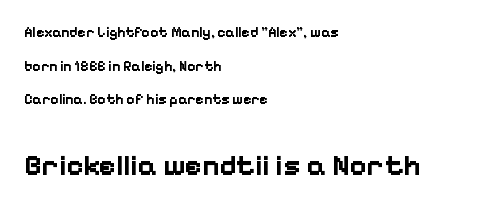
The image shows 29 px bold sans-serif type, upright; set left-aligned, loose line spacing (2.4x), normal letter spacing, not underlined; the second (bottom) block is 2.07x larger; low stroke contrast and a medium x-height.
